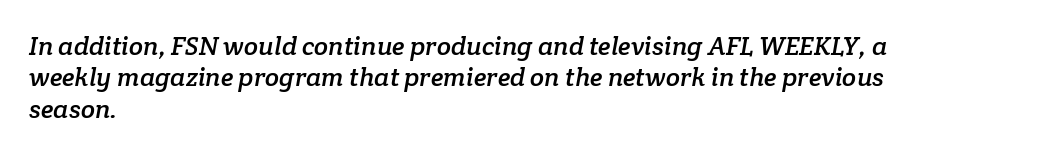
{"underline": "no", "align": "left", "line_spacing_ratio": 1.21, "letter_spacing": "normal", "letter_spacing_em": 0.0, "glyph_px": 26}
